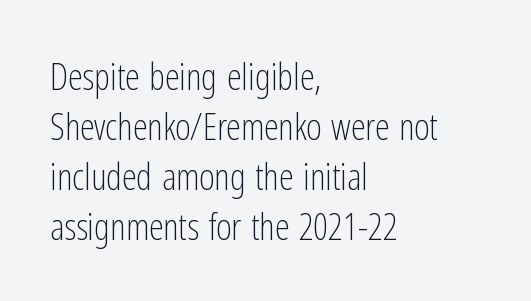
{"serif": "no", "italic": "no", "bold": "no", "weight": "light", "width": "condensed", "stroke_contrast": "low", "x_height": "medium", "monospaced": "no", "underline": "no", "align": "left", "line_spacing": "normal", "line_spacing_ratio": 1.35, "letter_spacing": "normal", "letter_spacing_em": 0.0, "glyph_px": 37}
